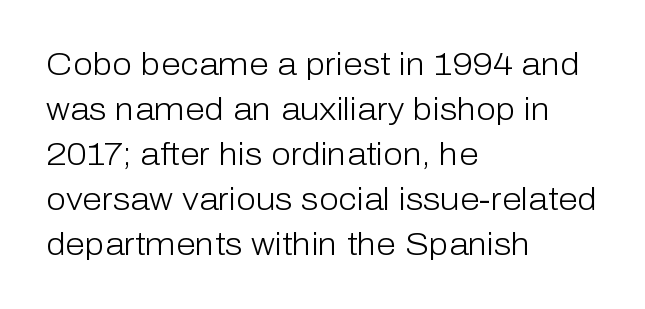
The image shows 32 px light sans-serif type, upright; set left-aligned, normal line spacing (1.41x), normal letter spacing, not underlined; low stroke contrast and a medium x-height.
